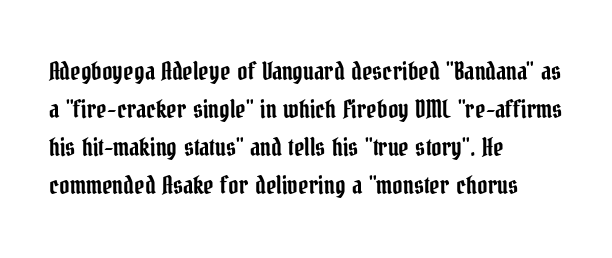
Q: Is the text italic (slanted)? A: No, it is upright.
Q: Is the text underlined? A: No.
Q: How is the paragraph aligned? A: Left-aligned.
Q: Is the spacing between letters normal or unusually wide? A: Normal.
Q: Is the spacing between lines tight, normal or loose? A: Normal.
